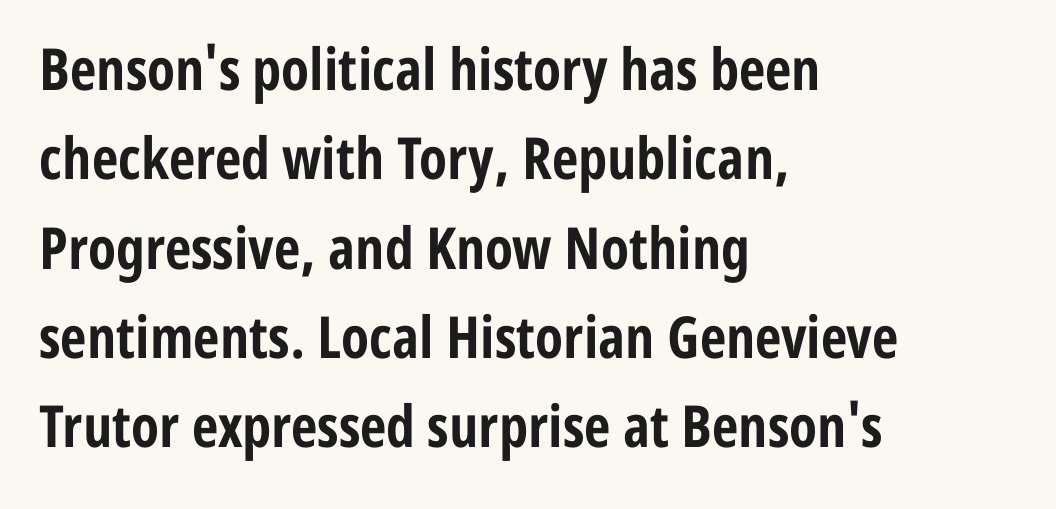
{"serif": "no", "italic": "no", "bold": "yes", "weight": "bold", "width": "condensed", "stroke_contrast": "low", "x_height": "medium", "monospaced": "no", "underline": "no", "align": "left", "line_spacing": "normal", "line_spacing_ratio": 1.54, "letter_spacing": "normal", "letter_spacing_em": 0.0, "glyph_px": 58}
